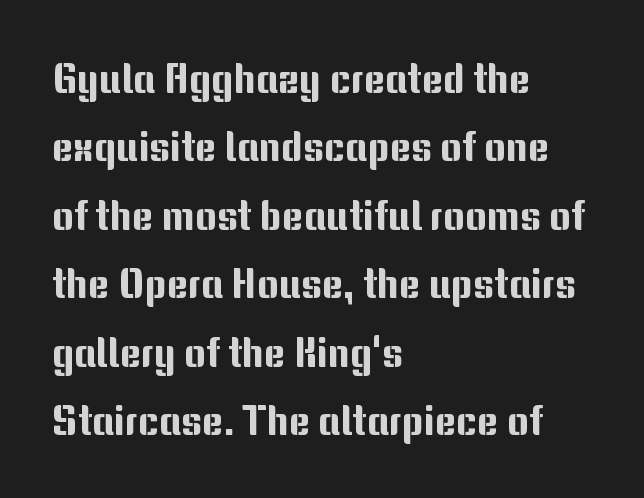
{"serif": "no", "italic": "no", "width": "normal", "stroke_contrast": "medium", "x_height": "medium", "monospaced": "no", "underline": "no", "align": "left", "line_spacing": "normal", "line_spacing_ratio": 1.67, "letter_spacing": "normal", "letter_spacing_em": 0.0, "glyph_px": 41}
